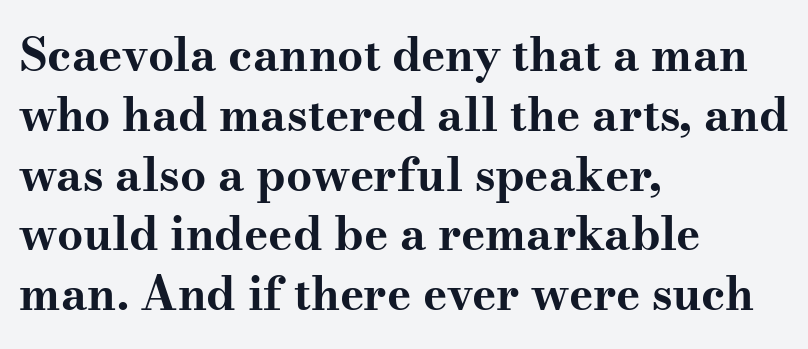
The image shows 46 px bold, wide serif type, upright; set left-aligned, normal line spacing (1.3x), normal letter spacing, not underlined; medium stroke contrast and a small x-height.
